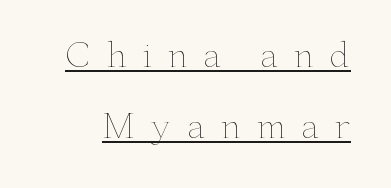
Q: Is the text bold? A: No.
Q: Is the text italic (slanted)? A: No, it is upright.
Q: Is the text underlined? A: Yes.
Q: Is the spacing between letters normal or unusually wide? A: Unusually wide.
Q: Is the spacing between lines tight, normal or loose? A: Loose.
Q: Width (condensed, normal, or wide)? A: Wide.
Q: Stroke contrast? A: Low.
Q: x-height? A: Small.
Q: Monospaced? A: No.
